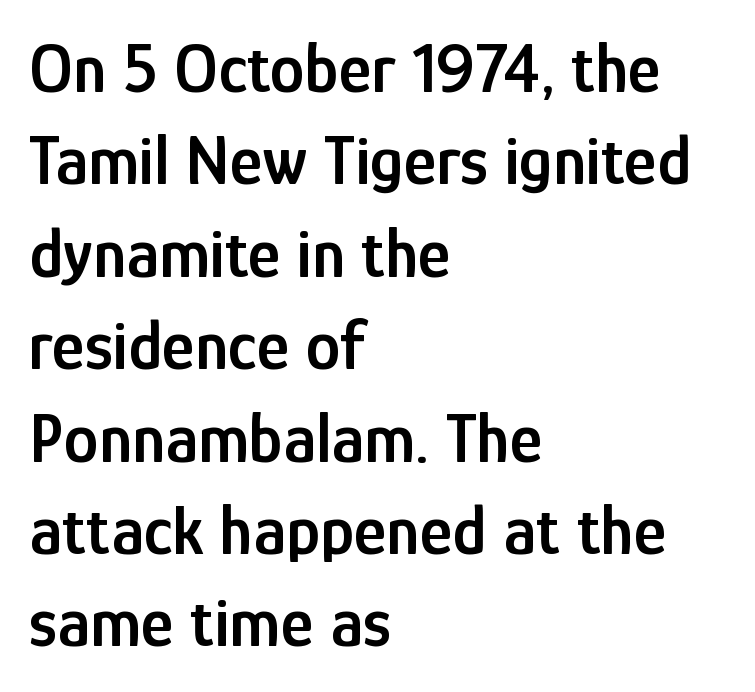
The image shows 70 px semibold, condensed sans-serif type, upright; set left-aligned, normal line spacing (1.32x), normal letter spacing, not underlined; low stroke contrast and a medium x-height.
